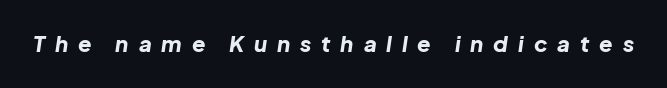
In terms of weight, the rendering is a true, heavy bold. Quick note: italic. Students, note that the glyphs here are deliberately spaced far apart. The string is rendered with underlining switched off.
